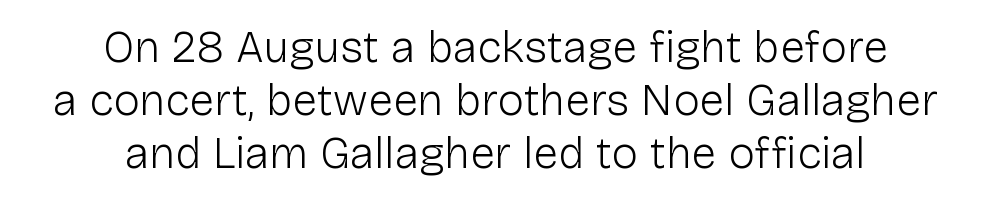
The image shows 45 px light sans-serif type, upright; set centered, line spacing 1.18x, normal letter spacing, not underlined; low stroke contrast and a medium x-height.
